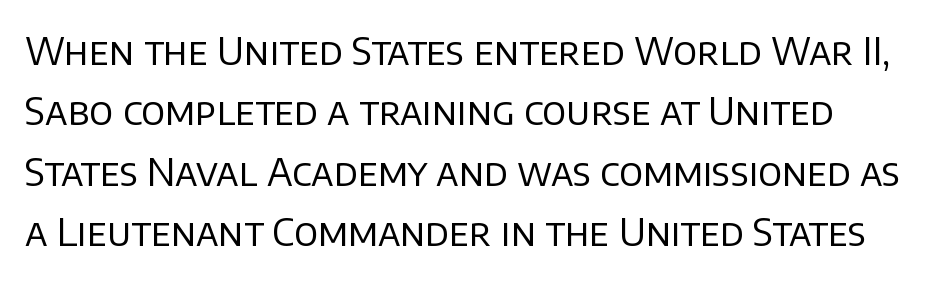
Q: Is the text bold? A: No.
Q: Is the text italic (slanted)? A: No, it is upright.
Q: Is the typeface a serif or a sans-serif typeface? A: Sans-serif.
Q: Is the text underlined? A: No.
Q: Is the spacing between letters normal or unusually wide? A: Normal.
Q: Is the spacing between lines tight, normal or loose? A: Normal.
Q: Width (condensed, normal, or wide)? A: Normal.
Q: Stroke contrast? A: Low.
Q: x-height? A: Large.
Q: Monospaced? A: No.
